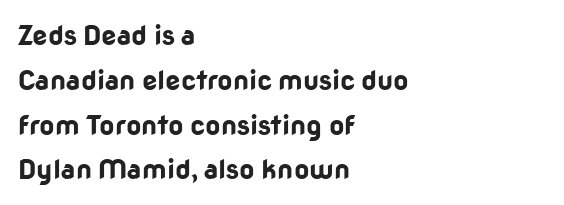
The image shows 27 px bold type, upright; set left-aligned, normal line spacing (1.66x), normal letter spacing, not underlined.
